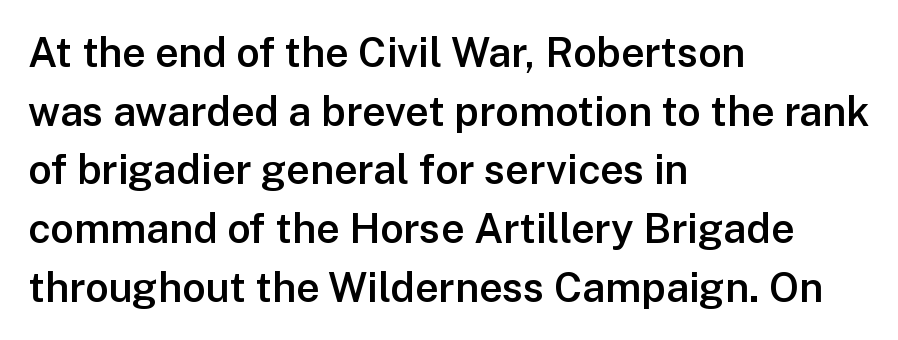
{"serif": "no", "italic": "no", "bold": "semi", "weight": "semibold", "width": "normal", "stroke_contrast": "low", "x_height": "medium", "monospaced": "no", "underline": "no", "align": "left", "line_spacing": "normal", "line_spacing_ratio": 1.43, "letter_spacing": "normal", "letter_spacing_em": 0.0, "glyph_px": 41}
